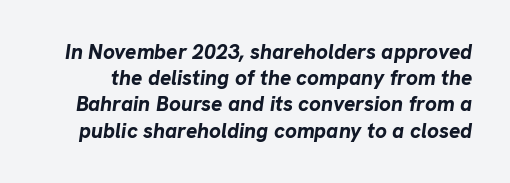
The letters sit at their default tracking, neither squeezed nor spread. The leading is moderate, giving the passage an even texture. Observe the lean: these are italic letterforms. Compared with an ordinary text face, these strokes are far heavier — a full bold. The baseline area is clear.
